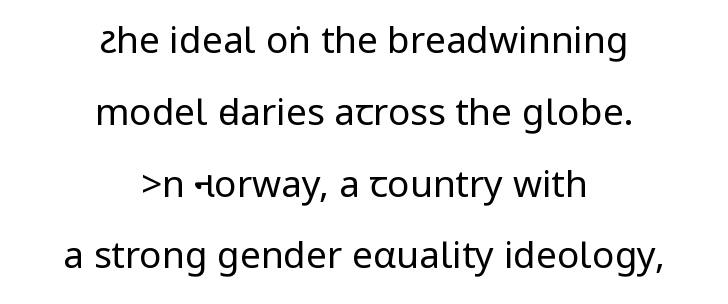
Q: Is the text bold? A: No.
Q: Is the text italic (slanted)? A: No, it is upright.
Q: Is the typeface a serif or a sans-serif typeface? A: Sans-serif.
Q: Is the text underlined? A: No.
Q: How is the paragraph aligned? A: Centered.
Q: Is the spacing between letters normal or unusually wide? A: Normal.
Q: Is the spacing between lines tight, normal or loose? A: Loose.
Q: Width (condensed, normal, or wide)? A: Condensed.
Q: Stroke contrast? A: Low.
